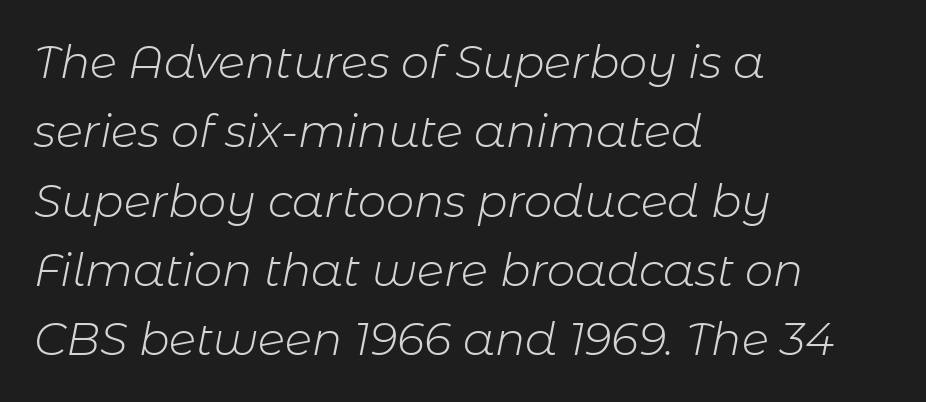
The strip under each line holds only bare page. The rendering anchors every line to the left-hand side. No extra ink here — the face is not bold. Successive baselines arrive at the customary interval. Character widths vary here, with narrow letters taking less room than wide ones.
